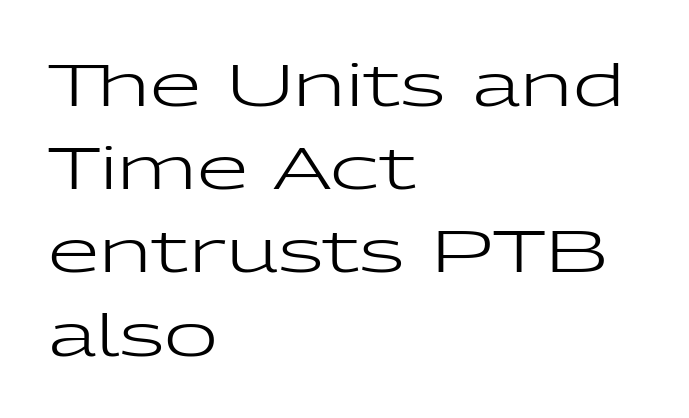
Q: Is the text bold? A: No.
Q: Is the text italic (slanted)? A: No, it is upright.
Q: Is the typeface a serif or a sans-serif typeface? A: Sans-serif.
Q: Is the text underlined? A: No.
Q: How is the paragraph aligned? A: Left-aligned.
Q: Is the spacing between letters normal or unusually wide? A: Normal.
Q: Is the spacing between lines tight, normal or loose? A: Normal.
Q: Width (condensed, normal, or wide)? A: Wide.
Q: Stroke contrast? A: Low.
Q: x-height? A: Medium.
Q: Monospaced? A: No.
